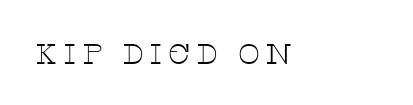
The image shows 29 px thin, wide serif type, upright; set not underlined; low stroke contrast and a large x-height.
